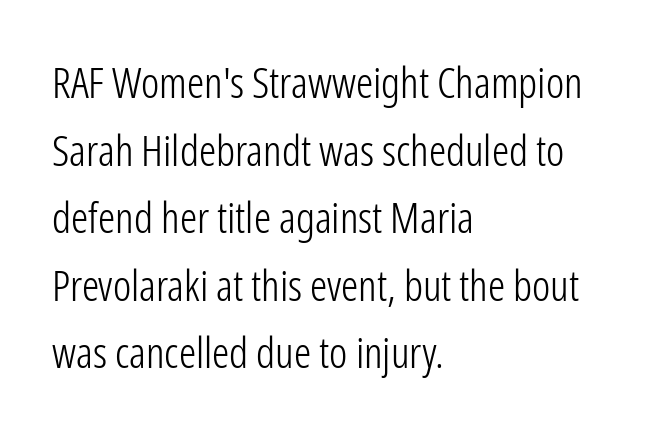
The image shows 43 px light, condensed sans-serif type, upright; set left-aligned, normal line spacing (1.57x), normal letter spacing, not underlined; low stroke contrast and a medium x-height.
